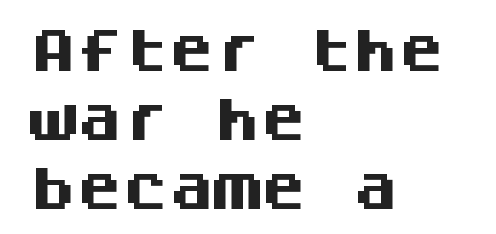
{"serif": "no", "italic": "no", "bold": "yes", "weight": "heavy", "width": "normal", "stroke_contrast": "medium", "x_height": "large", "monospaced": "yes", "underline": "no", "align": "left", "line_spacing": "normal", "line_spacing_ratio": 1.5, "letter_spacing": "normal", "letter_spacing_em": 0.0, "glyph_px": 46}
